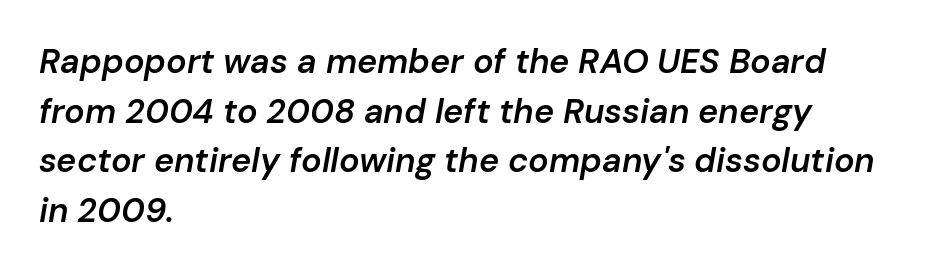
{"italic": "yes", "lean": "right", "slant_degrees": 10, "bold": "semi", "weight": "semibold", "width": "normal", "stroke_contrast": "low", "x_height": "medium", "monospaced": "no", "underline": "no", "align": "left", "line_spacing": "normal", "line_spacing_ratio": 1.46, "letter_spacing": "normal", "letter_spacing_em": 0.0, "glyph_px": 34}
